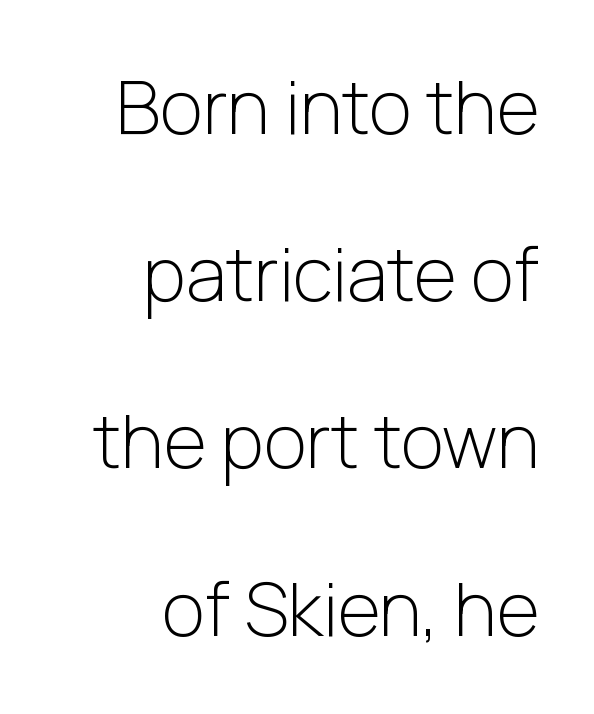
You can tell it's not italic because the verticals are truly vertical. Loosely led — the rows are spread out. These lines keep a tight, regular rhythm from letter to letter. These lines are composed in type without serifs.
